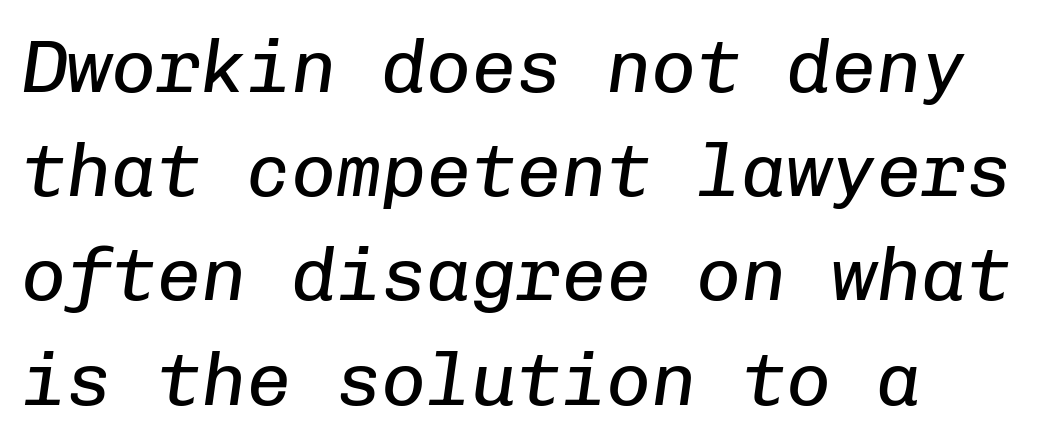
A light-to-regular cut is what we see here. There is no visible air inserted between adjacent glyphs. Descenders hang freely into open space. Rendered with sloped, italic letterforms. A normal amount of white space separates one row of letters from the next.
